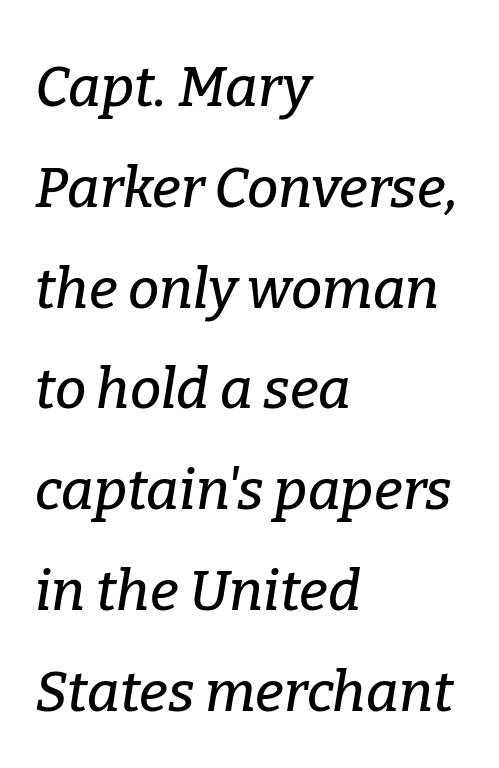
Q: Is the text italic (slanted)? A: Yes, it leans right by about 9 degrees.
Q: Is the typeface a serif or a sans-serif typeface? A: Serif.
Q: Is the text underlined? A: No.
Q: How is the paragraph aligned? A: Left-aligned.
Q: Is the spacing between letters normal or unusually wide? A: Normal.
Q: Width (condensed, normal, or wide)? A: Normal.
Q: Stroke contrast? A: Low.
Q: x-height? A: Medium.
Q: Monospaced? A: No.
